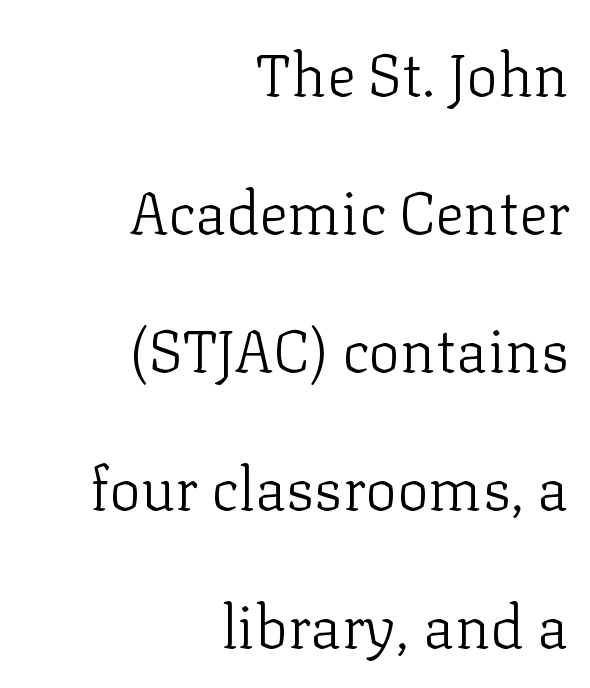
Letter spacing: default. No word sits above an underline. Characters remain perfectly vertical along every line. Casual observation: everything's shoved over to the right.
